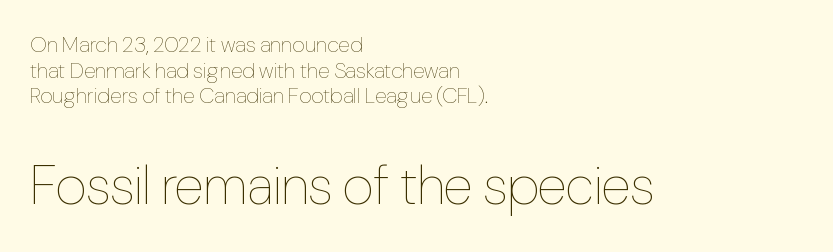
Q: Is the text bold? A: No.
Q: Is the text italic (slanted)? A: No, it is upright.
Q: Is the text underlined? A: No.
Q: How is the paragraph aligned? A: Left-aligned.
Q: Is the spacing between letters normal or unusually wide? A: Normal.
Q: Which block of text is set in a larger size, the first (top) or the second (bottom)? A: The second (bottom) one.
Q: Width (condensed, normal, or wide)? A: Condensed.
Q: Stroke contrast? A: Low.
Q: x-height? A: Medium.
Q: Monospaced? A: No.
